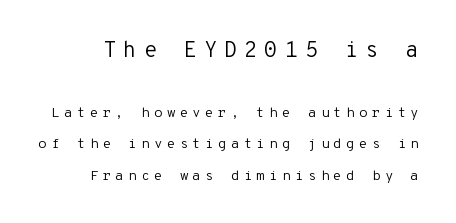
{"italic": "no", "bold": "no", "underline": "no", "line_spacing": "loose", "line_spacing_ratio": 2.24, "letter_spacing": "wide", "letter_spacing_em": 0.3, "larger_block": "first", "size_ratio": 1.57, "glyph_px": 22}
